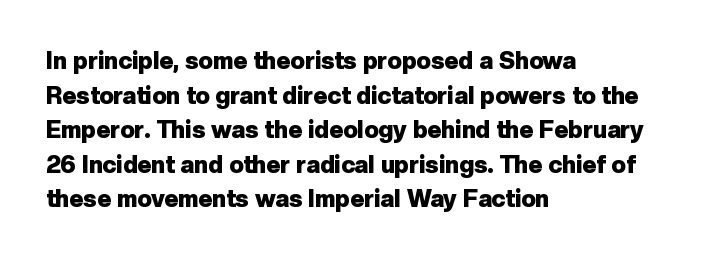
{"italic": "no", "bold": "yes", "underline": "no", "align": "left", "line_spacing": "normal", "line_spacing_ratio": 1.44, "letter_spacing": "normal", "letter_spacing_em": 0.0, "glyph_px": 24}
